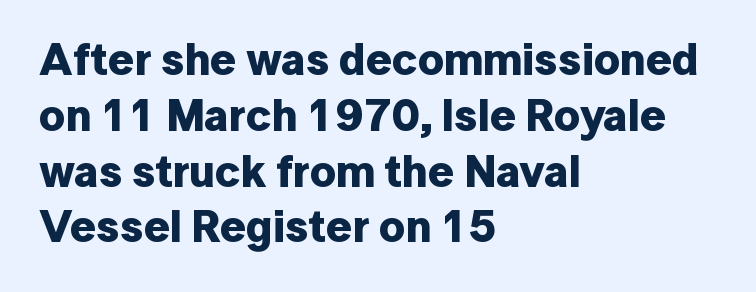
Q: Is the text bold? A: Yes.
Q: Is the text italic (slanted)? A: No, it is upright.
Q: Is the typeface a serif or a sans-serif typeface? A: Sans-serif.
Q: Is the text underlined? A: No.
Q: How is the paragraph aligned? A: Left-aligned.
Q: Is the spacing between letters normal or unusually wide? A: Normal.
Q: Width (condensed, normal, or wide)? A: Normal.
Q: Stroke contrast? A: Low.
Q: x-height? A: Medium.
Q: Monospaced? A: No.
